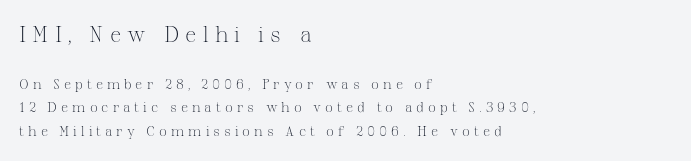
The tracking jumps out immediately: characters are airy and widely separated. The text block is weighted toward the left margin, trailing off unevenly rightward. This rendering features lettering with no underline. The earlier block is typeset at a bigger size than the later block.
